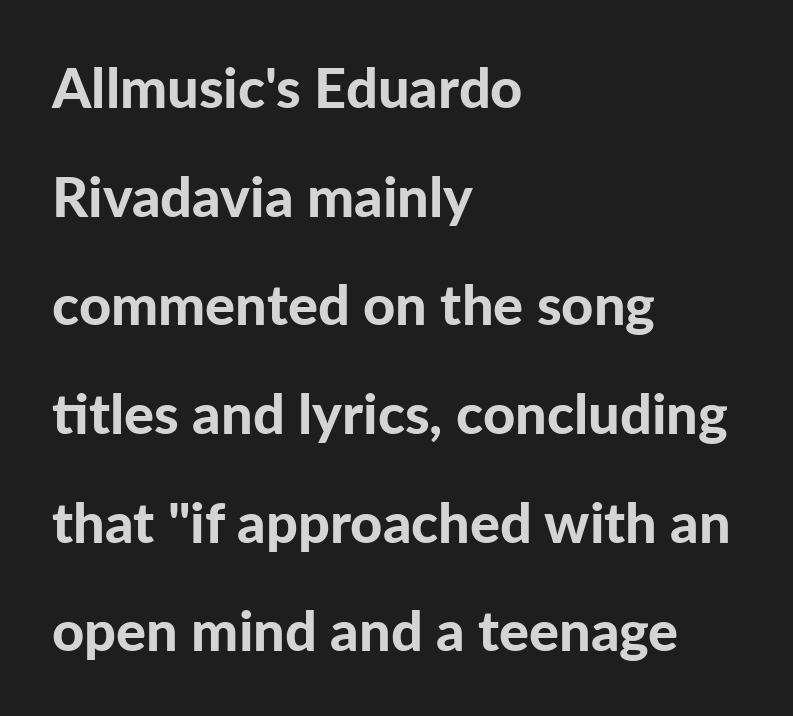
Q: Is the text bold? A: Yes.
Q: Is the text italic (slanted)? A: No, it is upright.
Q: Is the typeface a serif or a sans-serif typeface? A: Sans-serif.
Q: Is the text underlined? A: No.
Q: How is the paragraph aligned? A: Left-aligned.
Q: Is the spacing between letters normal or unusually wide? A: Normal.
Q: Is the spacing between lines tight, normal or loose? A: Loose.
Q: Width (condensed, normal, or wide)? A: Normal.
Q: Stroke contrast? A: Low.
Q: x-height? A: Medium.
Q: Monospaced? A: No.
